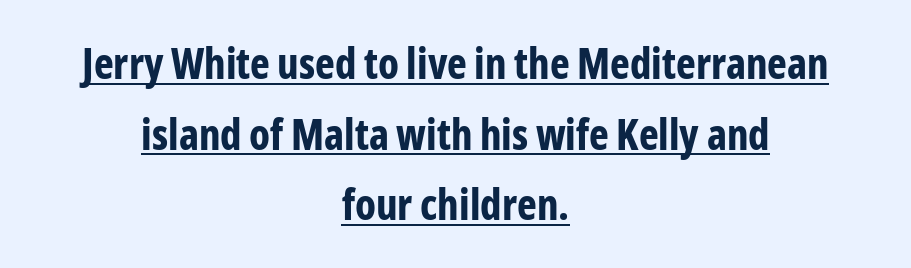
{"serif": "no", "italic": "no", "bold": "yes", "weight": "bold", "width": "condensed", "stroke_contrast": "low", "x_height": "medium", "monospaced": "no", "underline": "yes", "align": "center", "line_spacing": "normal", "line_spacing_ratio": 1.68, "letter_spacing": "normal", "letter_spacing_em": 0.0, "glyph_px": 42}
